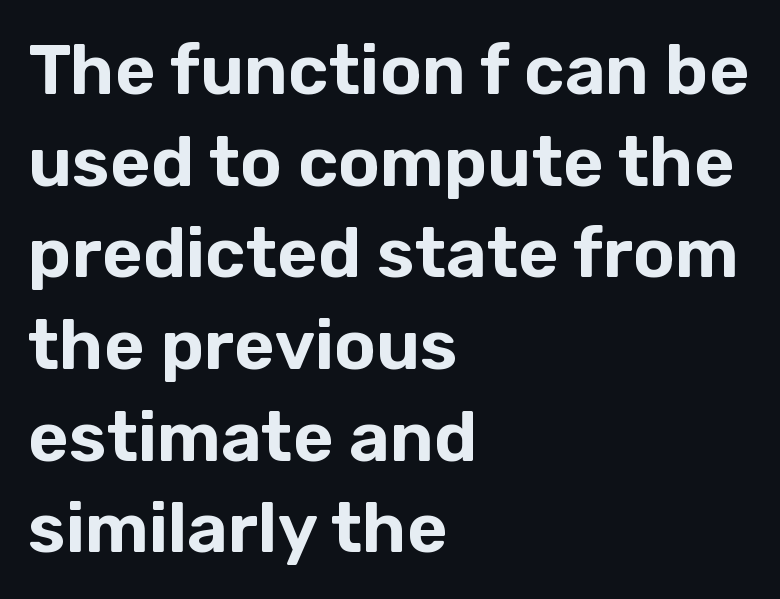
I'd call this a sans setting — the letters go barefoot. The rag falls on the right side of this text block. The specimen reads as upright at a glance. A typesetter would call this leading conventional body-copy spacing. The letters advance in unequal steps, a hallmark of proportional type. Standard letterfit; no display-style spreading of the glyphs.
